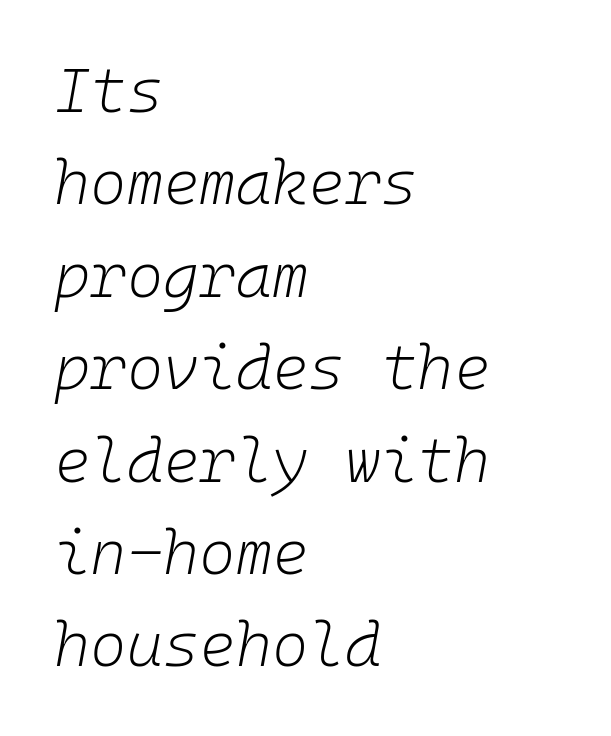
{"italic": "yes", "lean": "right", "slant_degrees": 10, "bold": "no", "weight": "light", "width": "normal", "stroke_contrast": "low", "x_height": "medium", "monospaced": "yes", "underline": "no", "align": "left", "line_spacing": "normal", "line_spacing_ratio": 1.49, "letter_spacing": "normal", "letter_spacing_em": 0.0, "glyph_px": 62}
